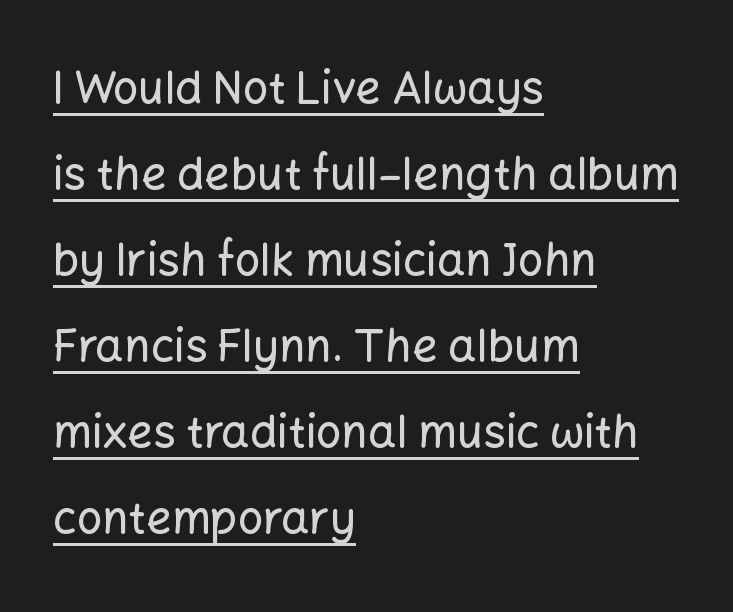
Ordinary non-slanted type is in use. You could not count columns in this text — the font is proportionally spaced. Reading down the block, your eye returns to a fixed left position each line. In designer terms, the underline attribute is active on this setting. The rendering keeps characters at their native spacing. To sum up the face: it is a sans, with no serifs.
